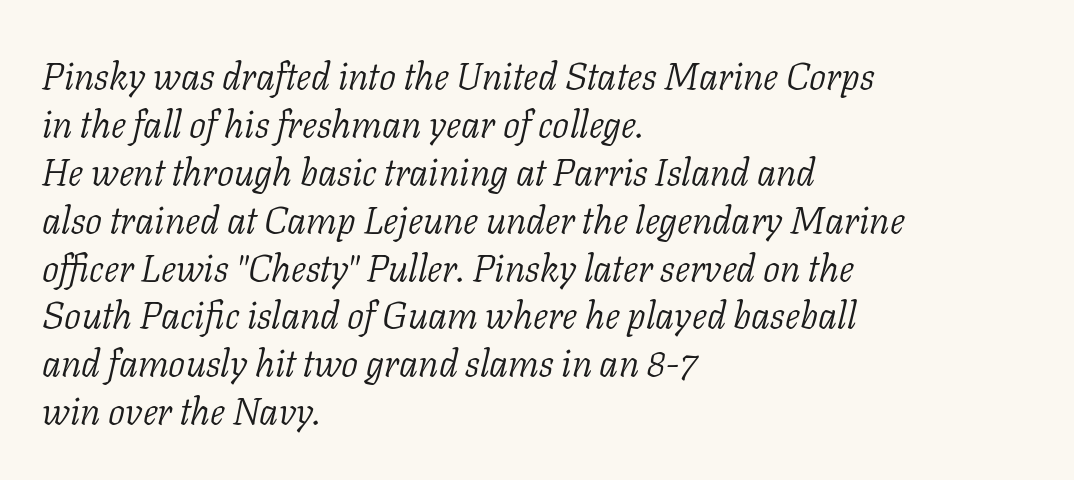
{"serif": "yes", "italic": "yes", "lean": "right", "slant_degrees": 11, "bold": "no", "weight": "light", "width": "normal", "stroke_contrast": "low", "x_height": "medium", "monospaced": "no", "underline": "no", "align": "left", "line_spacing": "normal", "line_spacing_ratio": 1.26, "letter_spacing": "normal", "letter_spacing_em": 0.0, "glyph_px": 38}
